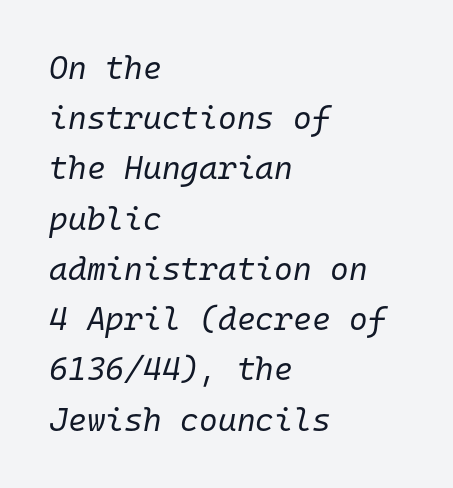
{"italic": "yes", "lean": "right", "slant_degrees": 10, "bold": "no", "weight": "regular", "width": "normal", "stroke_contrast": "low", "x_height": "medium", "monospaced": "yes", "underline": "no", "align": "left", "line_spacing": "normal", "line_spacing_ratio": 1.57, "letter_spacing": "normal", "letter_spacing_em": 0.0, "glyph_px": 32}
